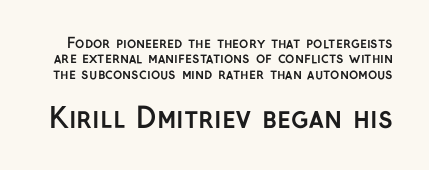
One glance says dense: line gaps are narrower than usual. Unlike italic type, these characters show no tilt at all. Whoever set this made the second block the dominant, larger element. The space directly below the letters is spotless. Is this a fixed-width face? No — the glyphs have proportional, varying widths.
